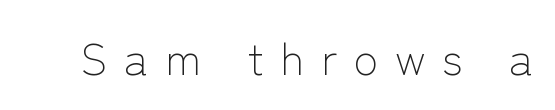
Unbolded letterforms with no extra heft. The letterforms stand isolated, each surrounded by extra space. You can tell from the bare stems that sans-serif type was used. Every stem runs plumb, perpendicular to the baseline.
